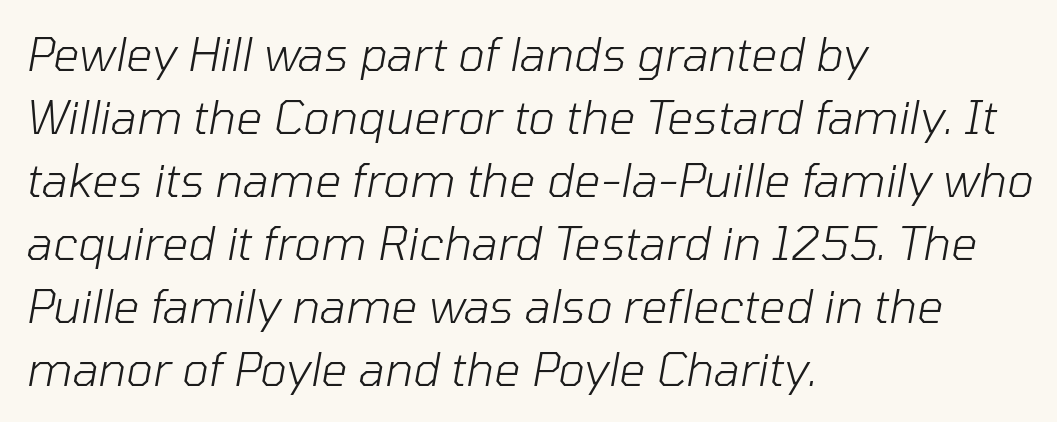
The rendering keeps characters at their native spacing. One glance says typical: line gaps are just what's usual. A typesetter would call this proportional, since set widths differ per character. Does the lettering tilt? It does — this is italic. Beneath every word, the page is bare.
